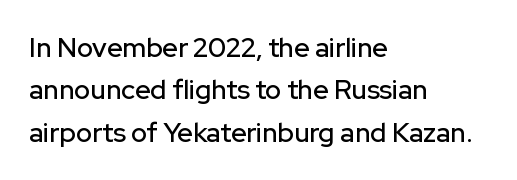
The image shows 27 px text type, upright; set left-aligned, normal line spacing (1.57x), normal letter spacing, not underlined.
